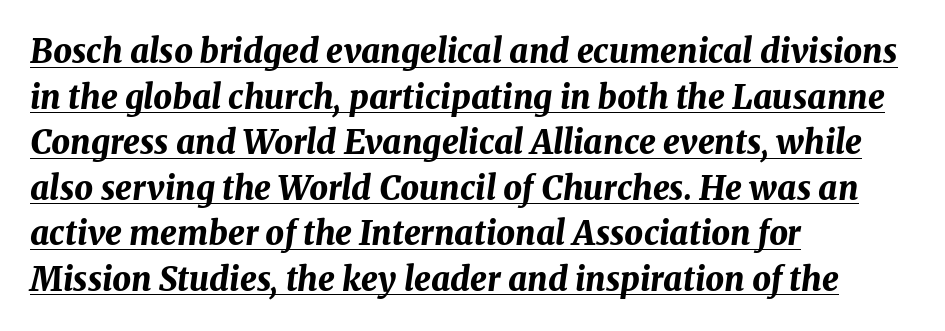
Proportional: the letters do not fall into vertical columns. As a designer I'd log this as weight 700, bold. Glance below the letters and you will spot a drawn line. A typesetter would mark this as italic. Standard letterfit; no display-style spreading of the glyphs. Caption: multi-line text, flush left, ragged right.
